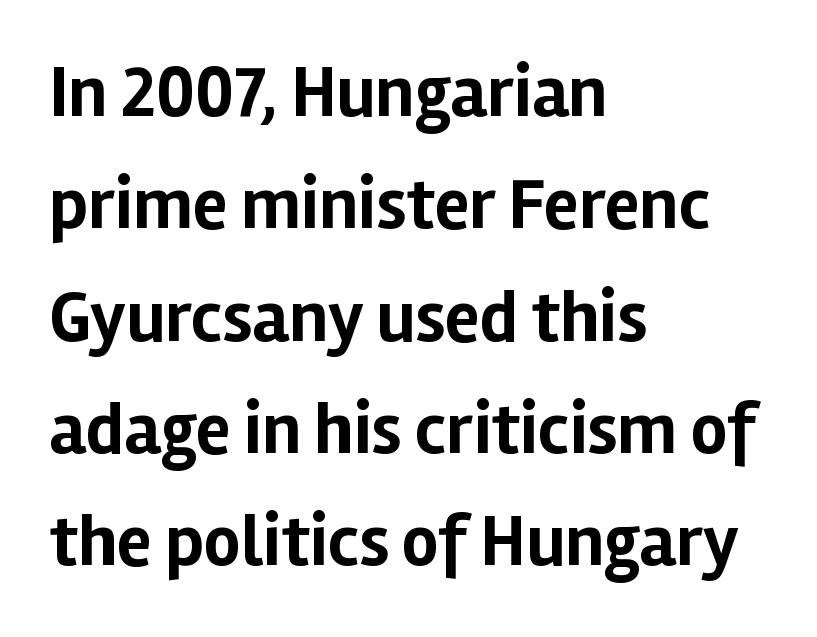
The image shows 72 px bold sans-serif type, upright; set left-aligned, normal line spacing (1.56x), normal letter spacing, not underlined; low stroke contrast and a medium x-height.
